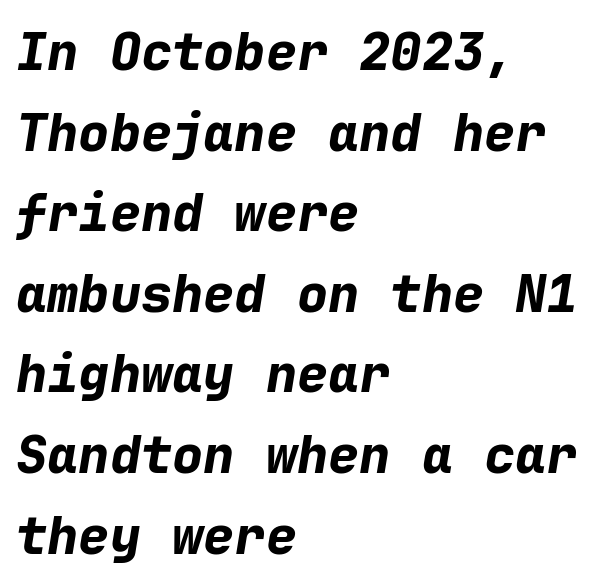
Q: Is the text bold? A: Yes.
Q: Is the text italic (slanted)? A: Yes, it leans right by about 9 degrees.
Q: Is the text underlined? A: No.
Q: How is the paragraph aligned? A: Left-aligned.
Q: Is the spacing between letters normal or unusually wide? A: Normal.
Q: Is the spacing between lines tight, normal or loose? A: Normal.
Q: Width (condensed, normal, or wide)? A: Normal.
Q: Stroke contrast? A: Low.
Q: x-height? A: Medium.
Q: Monospaced? A: Yes.
